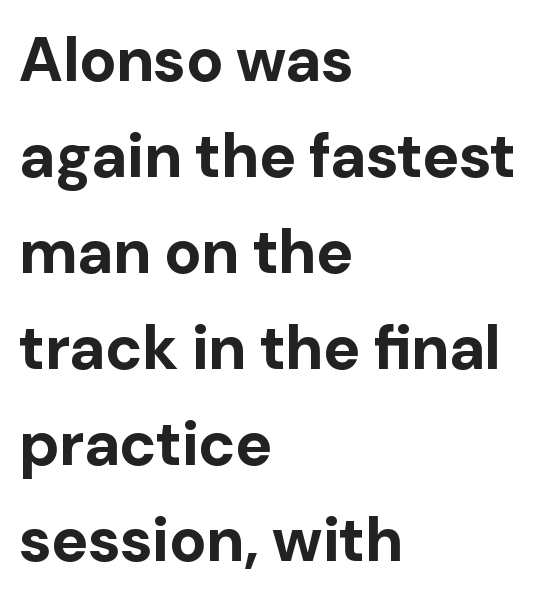
The type sits square on the baseline with zero lean. This rendering employs a face without finishing strokes, i.e., a sans-serif. The characters look thick and weighty, a clear bold. The lines are quadded left. You could not count columns in this text — the font is proportionally spaced. Is the letter spacing exaggerated? No — it looks like the ordinary default.
